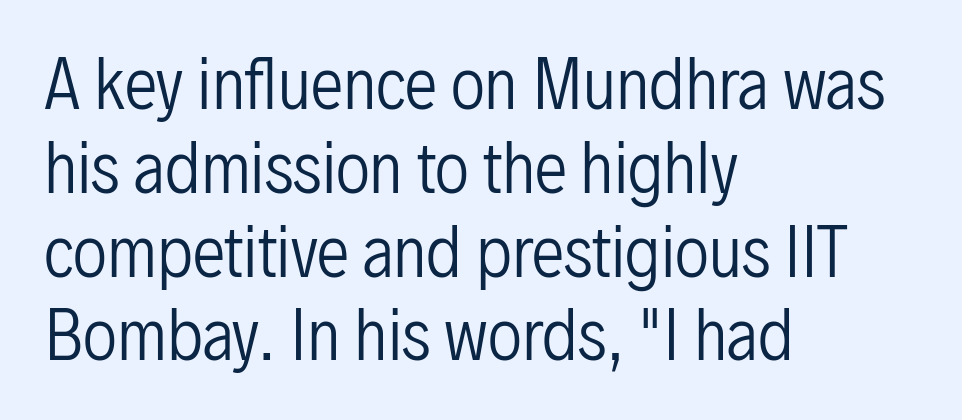
What's the leading like? Ordinary, nothing unusual. Line beginnings align vertically; line endings do not. A quiet, ordinary-to-light weight characterises the typeface. What stands out about the letter spacing? Nothing — it is the standard amount. A typesetter would call this proportional, since set widths differ per character.
